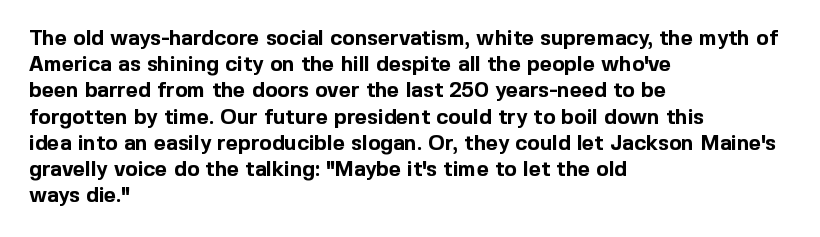
{"italic": "no", "bold": "yes", "underline": "no", "align": "left", "line_spacing": "normal", "line_spacing_ratio": 1.25, "letter_spacing": "normal", "letter_spacing_em": 0.0, "glyph_px": 21}
